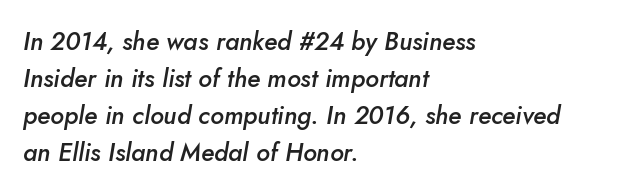
{"italic": "yes", "lean": "right", "slant_degrees": 10, "bold": "semi", "underline": "no", "align": "left", "line_spacing": "normal", "line_spacing_ratio": 1.48, "letter_spacing": "normal", "letter_spacing_em": 0.0, "glyph_px": 25}
